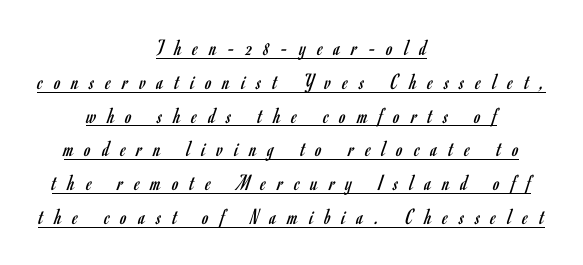
Q: Is the text bold? A: No.
Q: Is the text italic (slanted)? A: Yes.
Q: Is the text underlined? A: Yes.
Q: How is the paragraph aligned? A: Centered.
Q: Is the spacing between letters normal or unusually wide? A: Unusually wide.
Q: Is the spacing between lines tight, normal or loose? A: Normal.
